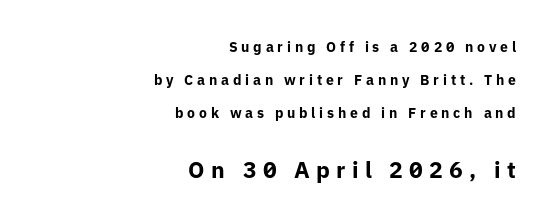
A typesetter would call this heavily tracked-out type. Unlike italic type, these characters show no tilt at all. The zone under the glyphs is completely vacant. Typeset ragged left — the right edge is the straight one. Each glyph is drawn with heavy, bold strokes. The block of text is sparse from top to bottom, with ample space between rows.
